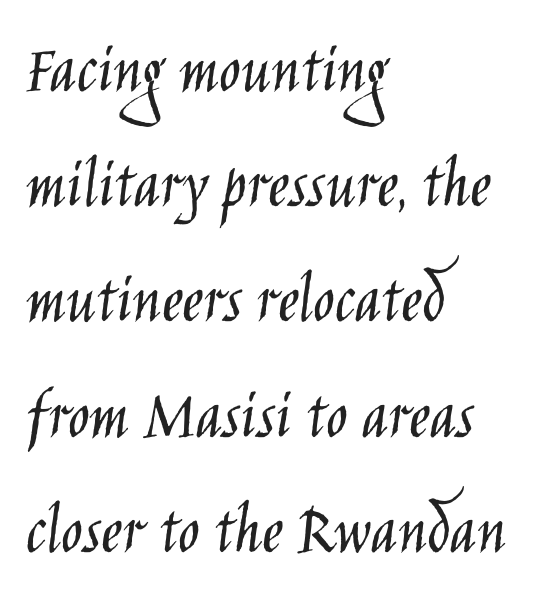
Q: Is the text bold? A: No.
Q: Is the text italic (slanted)? A: Yes.
Q: Is the typeface a serif or a sans-serif typeface? A: Sans-serif.
Q: Is the text underlined? A: No.
Q: How is the paragraph aligned? A: Left-aligned.
Q: Is the spacing between letters normal or unusually wide? A: Normal.
Q: Is the spacing between lines tight, normal or loose? A: Normal.
Q: Width (condensed, normal, or wide)? A: Condensed.
Q: Stroke contrast? A: Low.
Q: x-height? A: Large.
Q: Monospaced? A: No.
